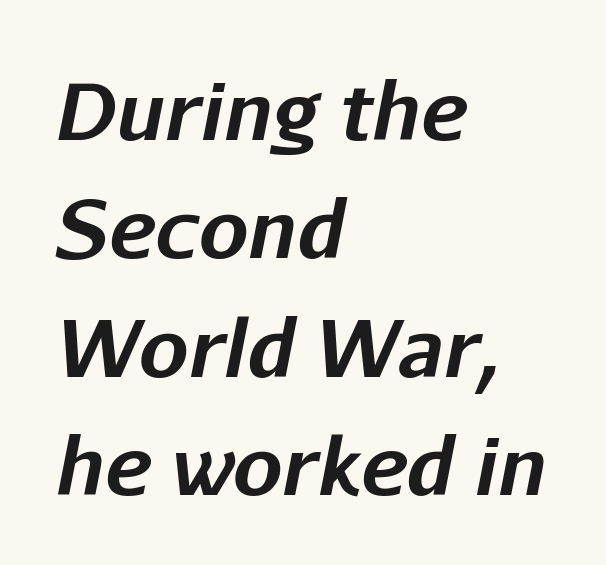
Q: Is the text bold? A: Yes.
Q: Is the text italic (slanted)? A: Yes, it leans right by about 11 degrees.
Q: Is the text underlined? A: No.
Q: How is the paragraph aligned? A: Left-aligned.
Q: Is the spacing between letters normal or unusually wide? A: Normal.
Q: Is the spacing between lines tight, normal or loose? A: Normal.
Q: Width (condensed, normal, or wide)? A: Normal.
Q: Stroke contrast? A: Low.
Q: x-height? A: Medium.
Q: Monospaced? A: No.
